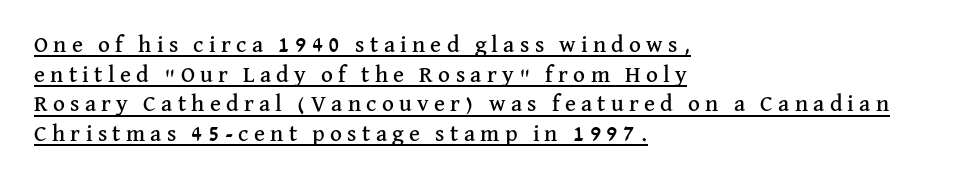
The image shows 23 px text type, upright; set left-aligned, normal line spacing (1.29x), unusually wide letter spacing (+0.23 em), underlined.
